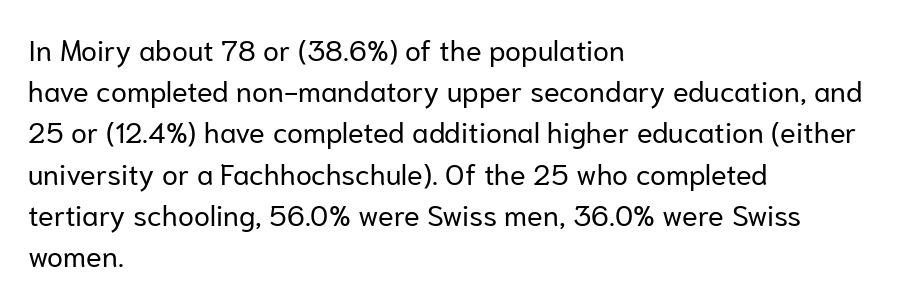
Here the glyphs are tracked normally, forming tight word shapes. The weight tops out at a normal text grade. The letters advance in unequal steps, a hallmark of proportional type. The space between consecutive lines is moderate.
